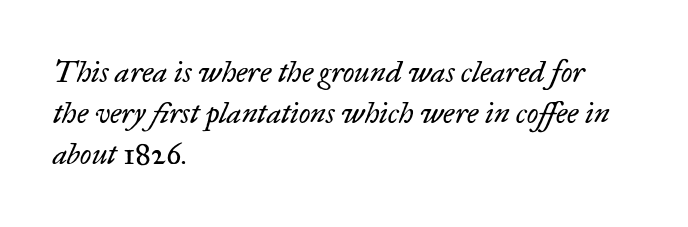
The image shows 30 px regular-weight serif type, italic (leaning right); set left-aligned, normal line spacing (1.37x), normal letter spacing, not underlined; low stroke contrast and a small x-height.
